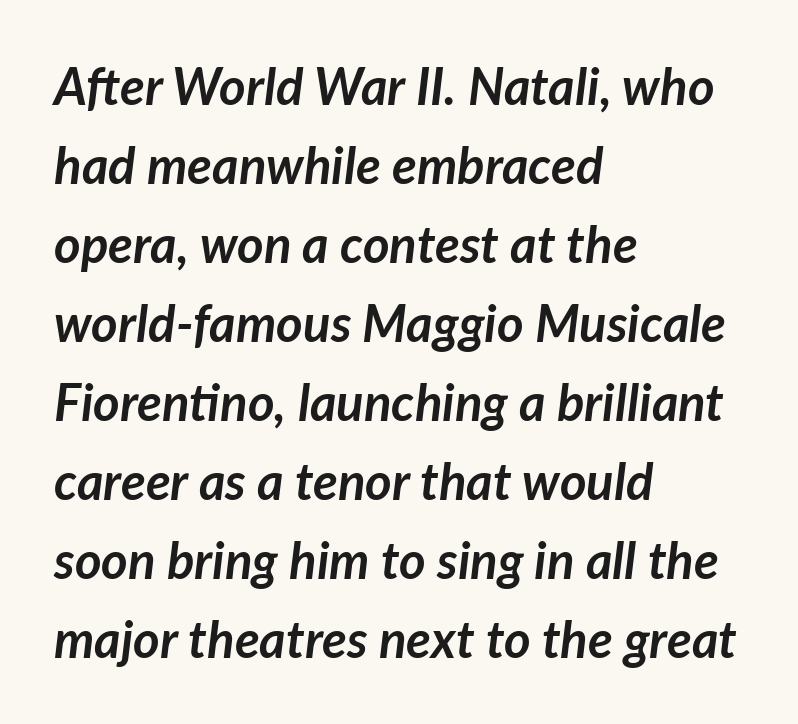
The image shows 51 px semibold type, italic (leaning right); set left-aligned, normal line spacing (1.55x), normal letter spacing, not underlined; low stroke contrast and a medium x-height.
